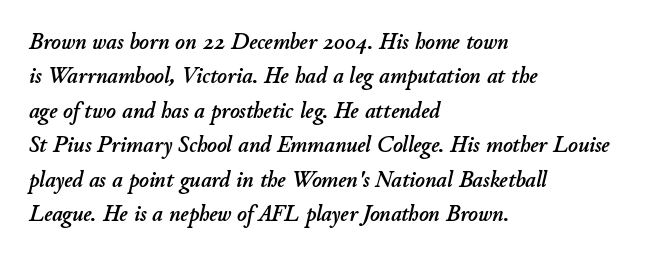
Q: Is the text italic (slanted)? A: Yes, it leans right by about 11 degrees.
Q: Is the text underlined? A: No.
Q: How is the paragraph aligned? A: Left-aligned.
Q: Is the spacing between letters normal or unusually wide? A: Normal.
Q: Is the spacing between lines tight, normal or loose? A: Normal.
